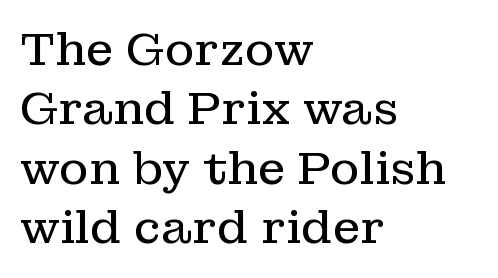
The face used here is proportionally spaced, like ordinary book or web type. A clean baseline with only descenders dipping below it. The weight tops out at a normal text grade. In CSS terms this would be text-align: left. The passage shown has conventional tracking throughout. The rows are spaced the way most documents space them.
